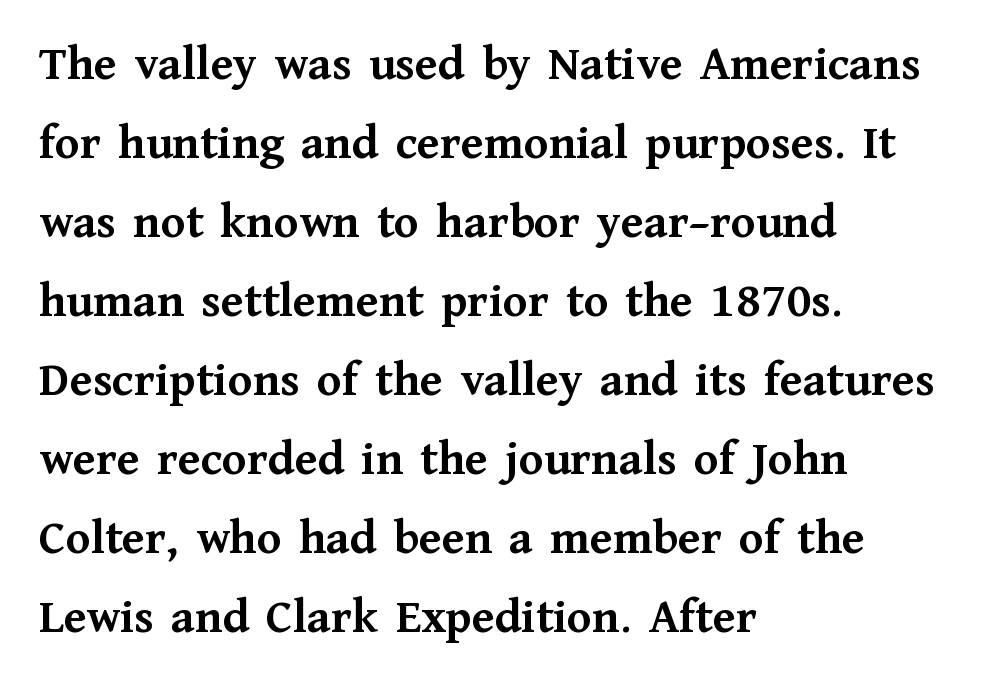
The image shows 50 px semibold serif type, upright; set left-aligned, normal line spacing (1.58x), normal letter spacing, not underlined; medium stroke contrast and a medium x-height.
